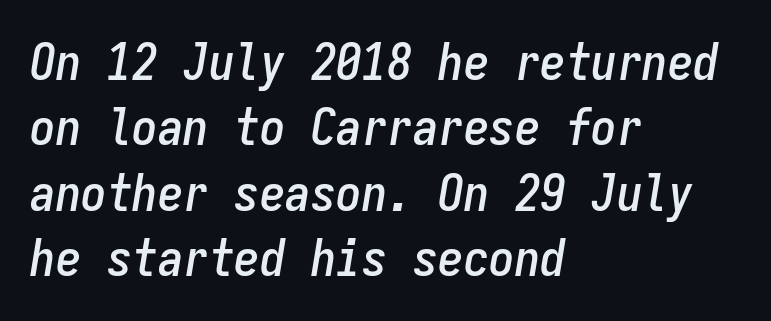
A normal amount of white space separates one row of letters from the next. The face used here has a pronounced slope to its letters. The line texture is even and compact thanks to regular tracking. Think of a typewriter: that constant character pitch is what you see here.
